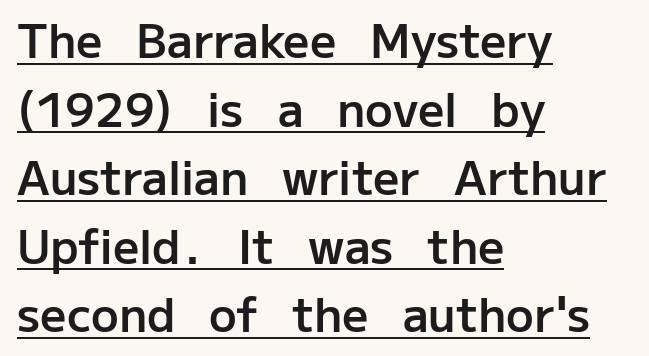
The image shows 46 px semibold sans-serif type, upright; set left-aligned, normal line spacing (1.49x), normal letter spacing, underlined; low stroke contrast and a medium x-height.
